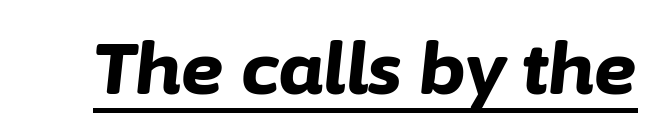
The image shows 72 px bold type, italic (leaning right); set normal letter spacing, underlined; low stroke contrast and a medium x-height.
